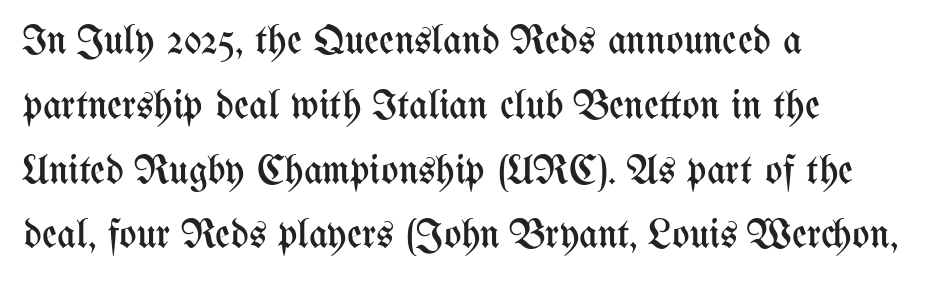
{"italic": "no", "bold": "no", "weight": "regular", "width": "condensed", "stroke_contrast": "medium", "x_height": "medium", "monospaced": "no", "underline": "no", "align": "left", "line_spacing": "normal", "line_spacing_ratio": 1.58, "letter_spacing": "normal", "letter_spacing_em": 0.0, "glyph_px": 41}
